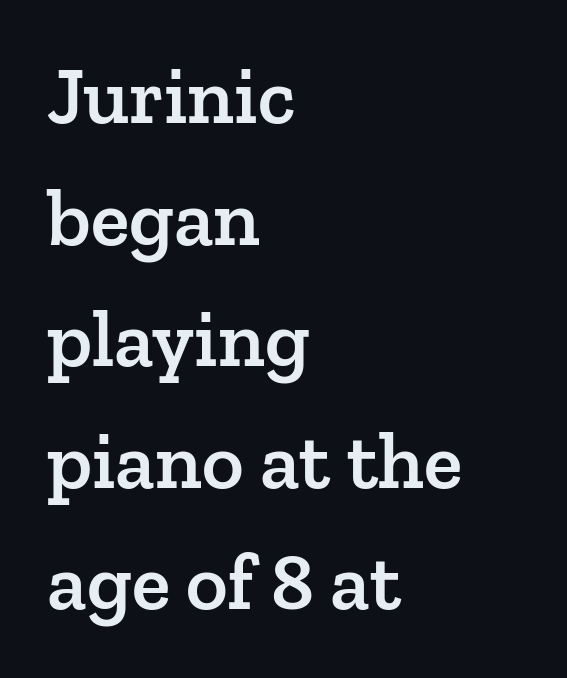
Successive baselines arrive at the customary interval. Ordinary non-slanted type is in use. How are the letters spaced? Ordinarily, with no added tracking. Horizontal alignment here is leftward, the default for most running prose. The glyphs in this specimen are seriffed. This is moderately heavy type, rendered in semibold.
